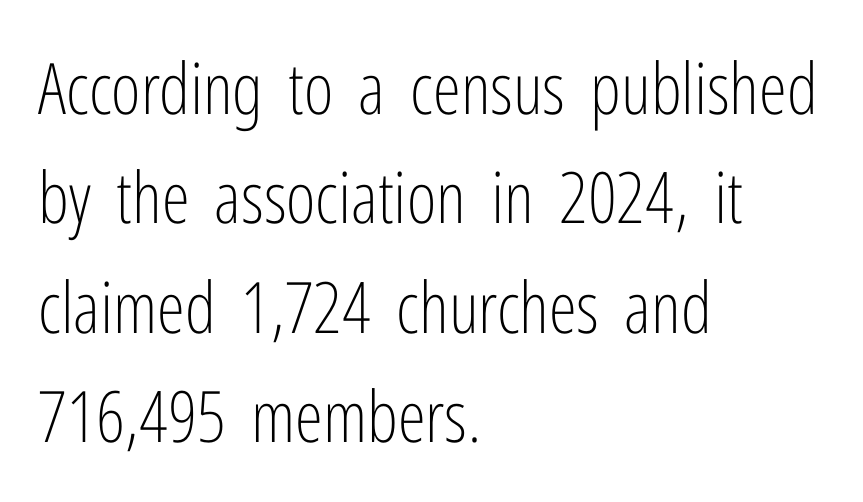
{"serif": "no", "italic": "no", "bold": "no", "weight": "light", "width": "condensed", "stroke_contrast": "low", "x_height": "medium", "monospaced": "no", "underline": "no", "align": "left", "line_spacing": "normal", "line_spacing_ratio": 1.54, "letter_spacing": "normal", "letter_spacing_em": 0.0, "glyph_px": 71}
